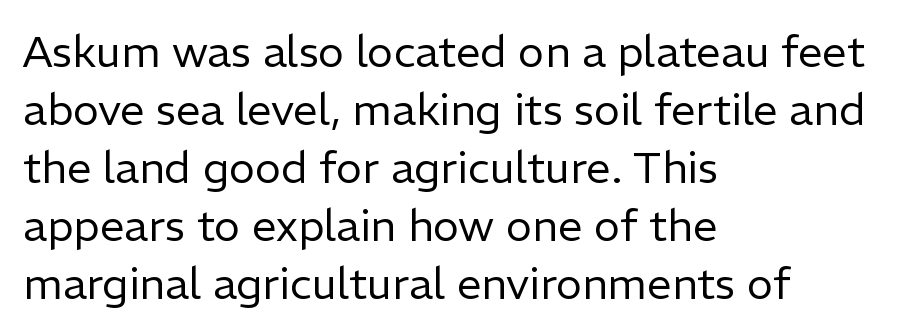
{"serif": "no", "italic": "no", "bold": "no", "weight": "regular", "width": "normal", "stroke_contrast": "low", "x_height": "medium", "monospaced": "no", "underline": "no", "align": "left", "line_spacing": "normal", "line_spacing_ratio": 1.32, "letter_spacing": "normal", "letter_spacing_em": 0.0, "glyph_px": 44}
